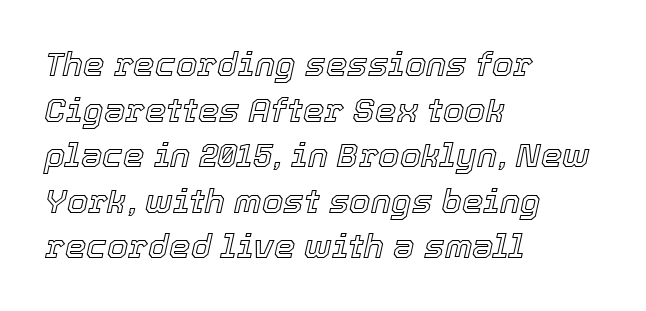
{"italic": "yes", "lean": "right", "slant_degrees": 12, "width": "normal", "x_height": "medium", "monospaced": "no", "underline": "no", "align": "left", "line_spacing": "normal", "line_spacing_ratio": 1.34, "letter_spacing": "normal", "letter_spacing_em": 0.0, "glyph_px": 34}
